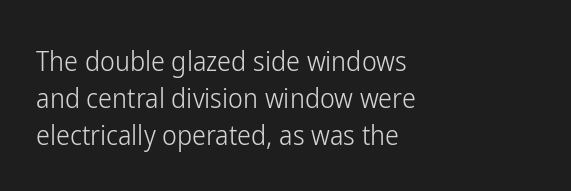
Looks like regular typesetting: each glyph gets only the width it needs. Decoration check: the copy has no underline. Left-aligned paragraph, ragged on the right. Characters follow at the spacing the type designer built in. Unlike a traditional serif, this face leaves its strokes unadorned.
